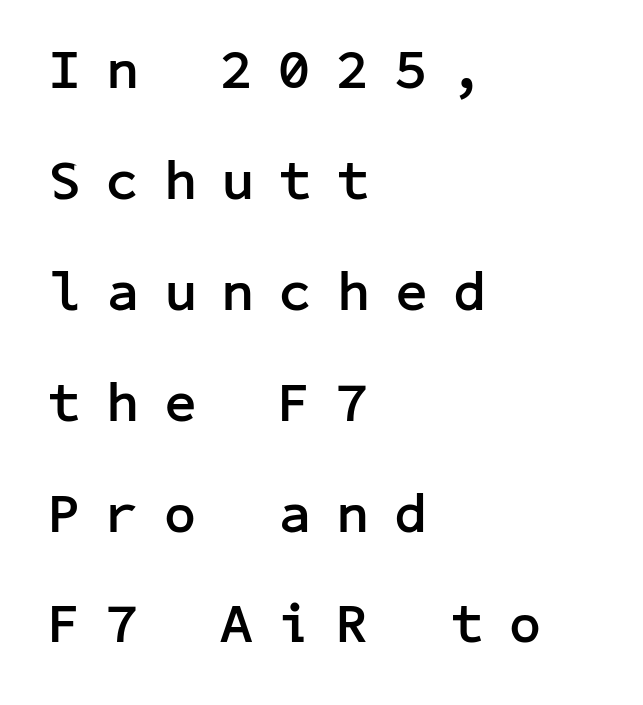
The image shows 56 px semibold sans-serif type, upright; set left-aligned, loose line spacing (1.98x), unusually wide letter spacing (+0.46 em), not underlined; low stroke contrast and a medium x-height.
